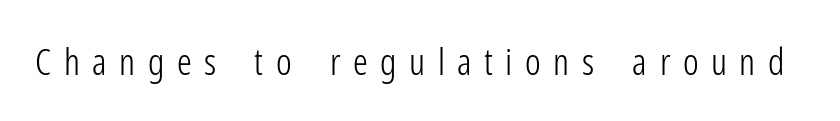
Q: Is the text bold? A: No.
Q: Is the text italic (slanted)? A: No, it is upright.
Q: Is the typeface a serif or a sans-serif typeface? A: Sans-serif.
Q: Is the text underlined? A: No.
Q: Is the spacing between letters normal or unusually wide? A: Unusually wide.
Q: Width (condensed, normal, or wide)? A: Condensed.
Q: Stroke contrast? A: Low.
Q: x-height? A: Medium.
Q: Monospaced? A: No.
